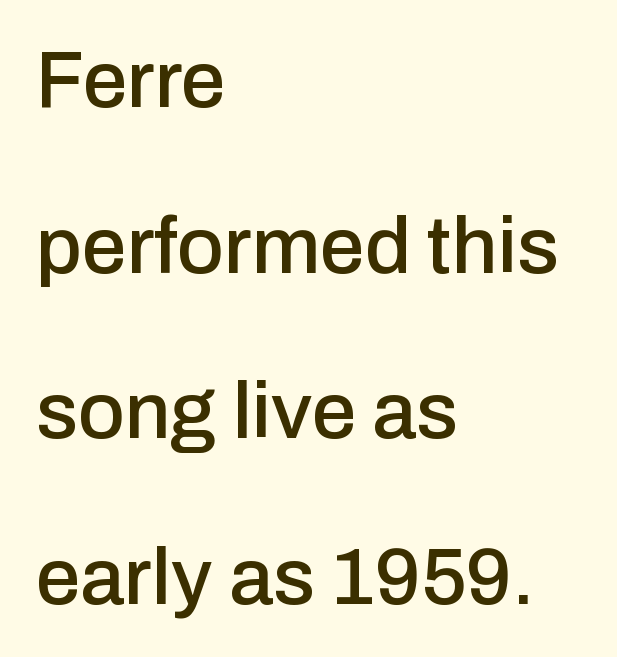
{"serif": "no", "italic": "no", "width": "normal", "stroke_contrast": "low", "x_height": "medium", "monospaced": "no", "underline": "no", "align": "left", "line_spacing": "loose", "line_spacing_ratio": 2.07, "letter_spacing": "normal", "letter_spacing_em": 0.0, "glyph_px": 80}
